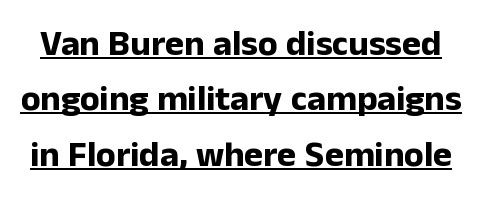
The image shows 36 px bold sans-serif type, upright; set normal line spacing (1.54x), normal letter spacing, underlined; low stroke contrast and a medium x-height.
